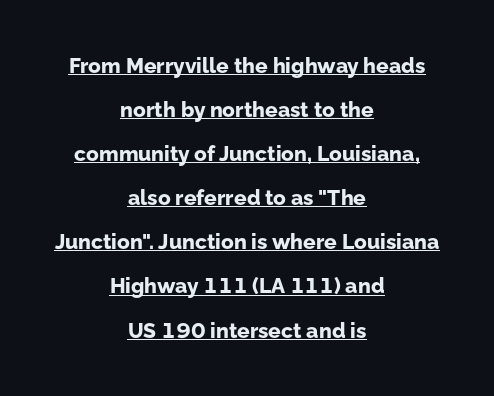
Q: Is the text bold? A: Yes.
Q: Is the text italic (slanted)? A: No, it is upright.
Q: Is the text underlined? A: Yes.
Q: How is the paragraph aligned? A: Centered.
Q: Is the spacing between letters normal or unusually wide? A: Normal.
Q: Is the spacing between lines tight, normal or loose? A: Loose.
